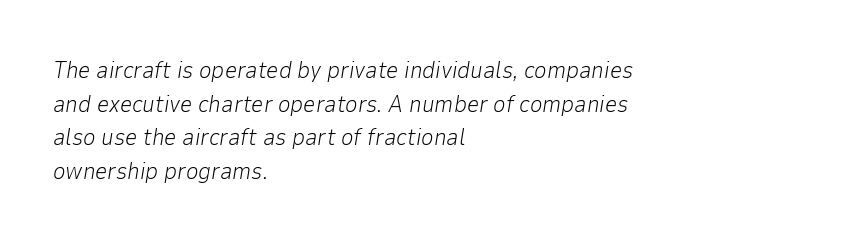
Clear beneath every line of the passage. What's the leading like? Ordinary, nothing unusual. Caption: multi-line text, flush left, ragged right. If you drew a line through each stem, it would be angled. There is no visible air inserted between adjacent glyphs. The strokes carry an ordinary text weight at most.
